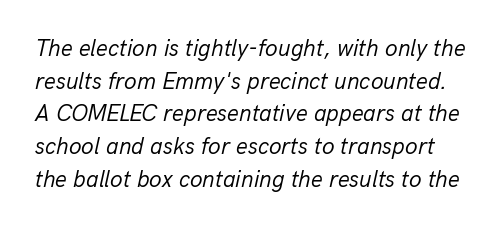
The image shows 23 px text type, italic (leaning right); set normal line spacing (1.42x), normal letter spacing, not underlined.
